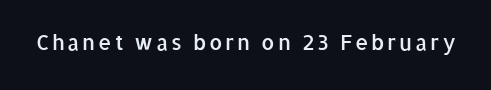
The image shows 21 px text type, upright; set not underlined.
